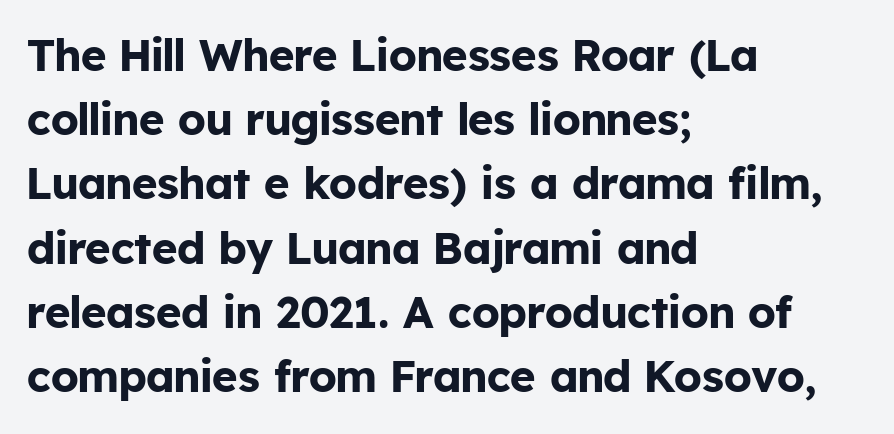
{"serif": "no", "italic": "no", "bold": "yes", "weight": "bold", "width": "normal", "stroke_contrast": "low", "x_height": "medium", "monospaced": "no", "underline": "no", "align": "left", "line_spacing": "normal", "line_spacing_ratio": 1.46, "letter_spacing": "normal", "letter_spacing_em": 0.0, "glyph_px": 44}
